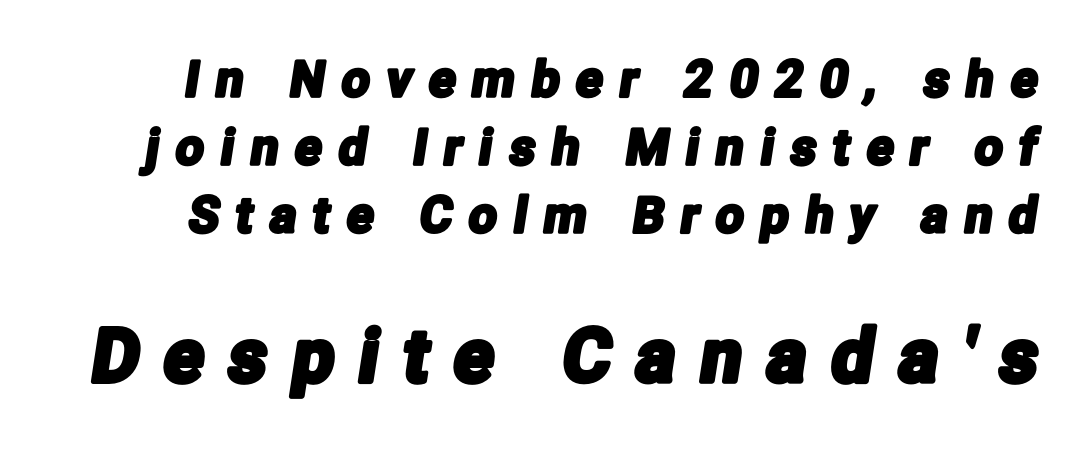
{"serif": "no", "width": "condensed", "stroke_contrast": "low", "x_height": "medium", "monospaced": "no", "underline": "no", "line_spacing": "normal", "line_spacing_ratio": 1.39, "letter_spacing": "wide", "letter_spacing_em": 0.35, "larger_block": "second", "size_ratio": 1.49, "glyph_px": 73}
